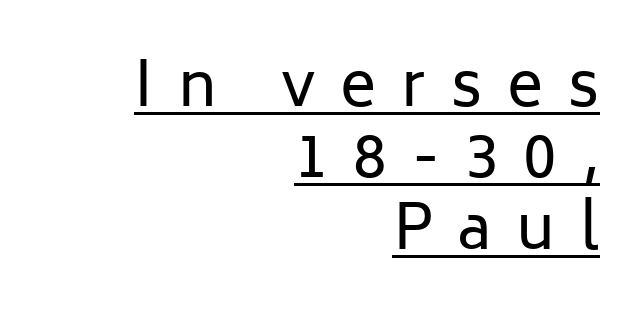
Q: Is the text bold? A: No.
Q: Is the text italic (slanted)? A: No, it is upright.
Q: Is the typeface a serif or a sans-serif typeface? A: Sans-serif.
Q: Is the text underlined? A: Yes.
Q: How is the paragraph aligned? A: Right-aligned.
Q: Is the spacing between letters normal or unusually wide? A: Unusually wide.
Q: Width (condensed, normal, or wide)? A: Normal.
Q: Stroke contrast? A: Low.
Q: x-height? A: Medium.
Q: Monospaced? A: No.
